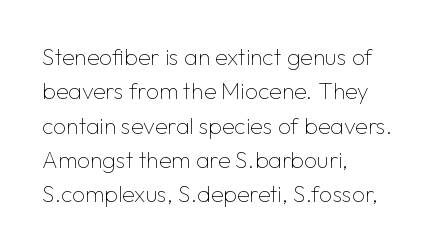
{"italic": "no", "bold": "no", "underline": "no", "align": "left", "line_spacing": "normal", "line_spacing_ratio": 1.49, "letter_spacing": "normal", "letter_spacing_em": 0.0, "glyph_px": 23}
